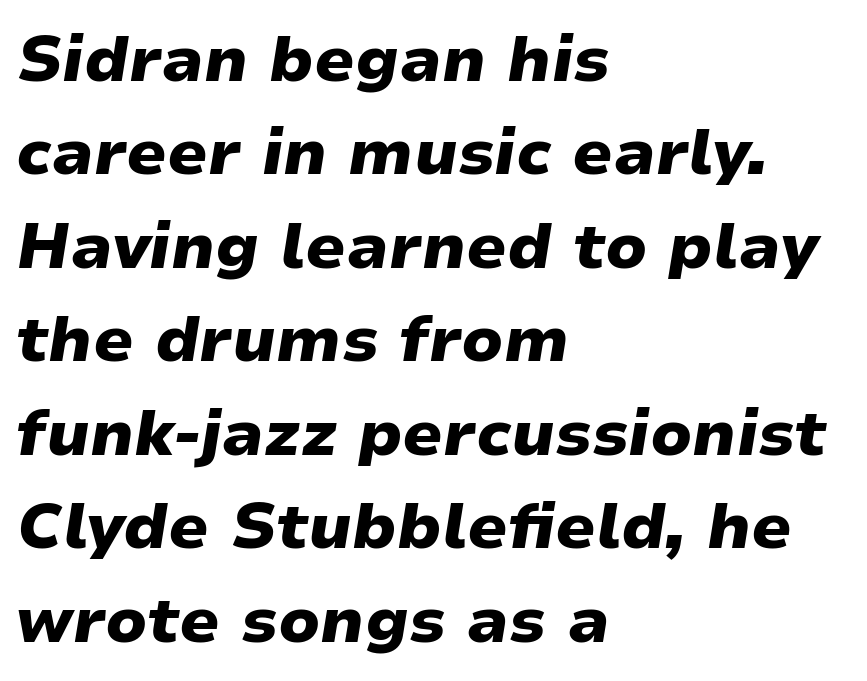
The image shows 64 px heavy, wide type, italic (leaning right); set left-aligned, normal line spacing (1.46x), normal letter spacing, not underlined; low stroke contrast and a medium x-height.
